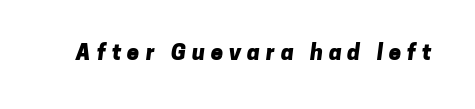
Words appear elongated and porous because spacing is wide. Strong, thick strokes mark this as bold type. Glance below the letters and you will spot only blank space.
